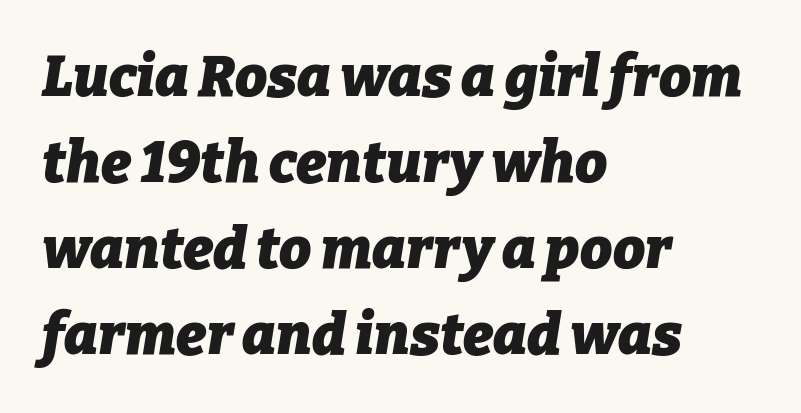
There is no visible air inserted between adjacent glyphs. The rendering uses natural spacing where letterforms have individual widths. How heavy is the stroke? Heavy — this is a bold. A typesetter would call this leading conventional body-copy spacing. The zone under the glyphs is completely vacant.
